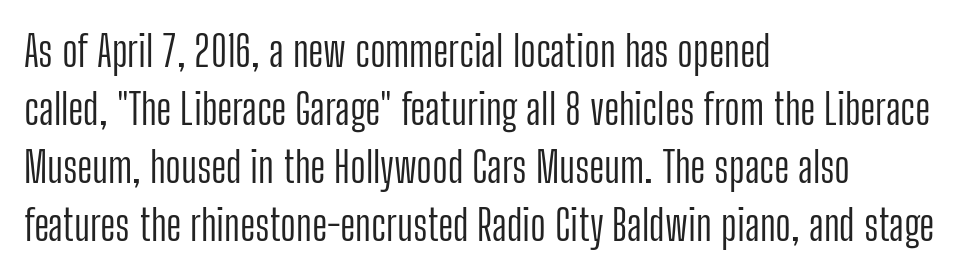
The image shows 43 px light, condensed sans-serif type, upright; set left-aligned, normal line spacing (1.35x), normal letter spacing, not underlined; low stroke contrast and a medium x-height.
